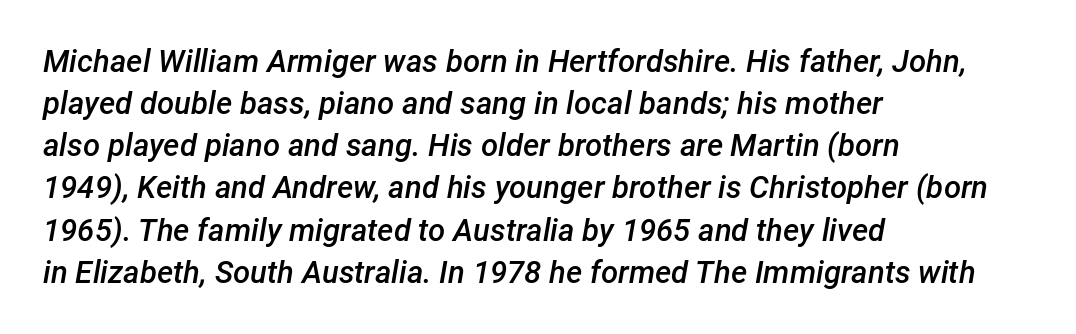
Q: Is the text bold? A: Semi-bold.
Q: Is the text italic (slanted)? A: Yes, it leans right by about 12 degrees.
Q: Is the text underlined? A: No.
Q: How is the paragraph aligned? A: Left-aligned.
Q: Is the spacing between letters normal or unusually wide? A: Normal.
Q: Is the spacing between lines tight, normal or loose? A: Normal.
Q: Width (condensed, normal, or wide)? A: Normal.
Q: Stroke contrast? A: Low.
Q: x-height? A: Medium.
Q: Monospaced? A: No.
